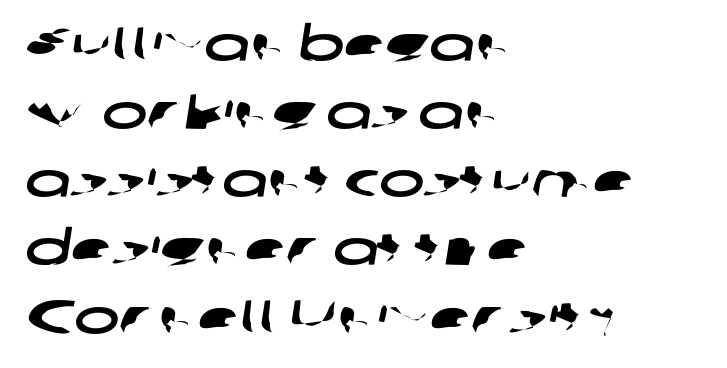
Line starts are locked; line ends wander. The characters display no serif detailing; their extremities are plain. If you measured baseline to baseline, you'd find a middling distance. Nobody touched the tracking dial on this one. The zone under the glyphs is completely vacant.
